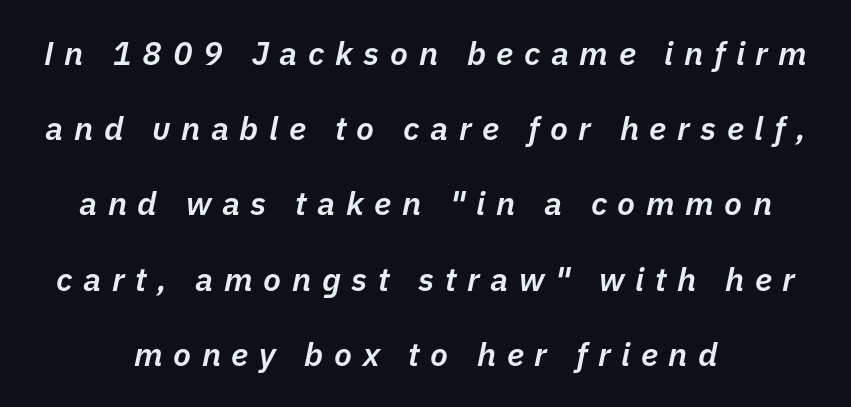
The image shows 33 px semibold type, italic (leaning right); set centered, loose line spacing (2.28x), unusually wide letter spacing (+0.32 em), not underlined; low stroke contrast and a medium x-height.
